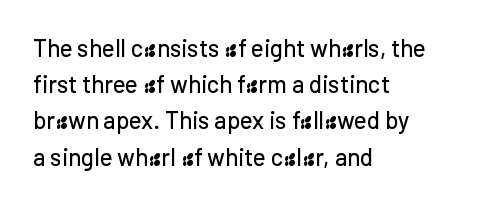
The image shows 24 px text type, upright; set left-aligned, normal line spacing (1.51x), normal letter spacing, not underlined.
